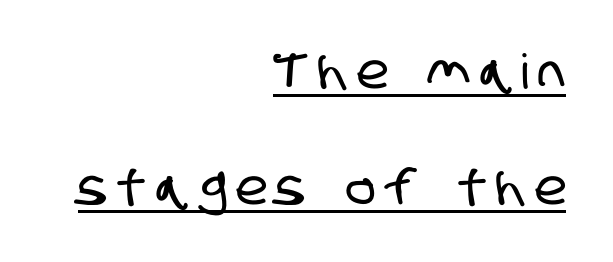
The image shows 48 px condensed sans-serif type; set right-aligned, loose line spacing (2.42x), unusually wide letter spacing (+0.21 em), underlined; low stroke contrast and a large x-height.
